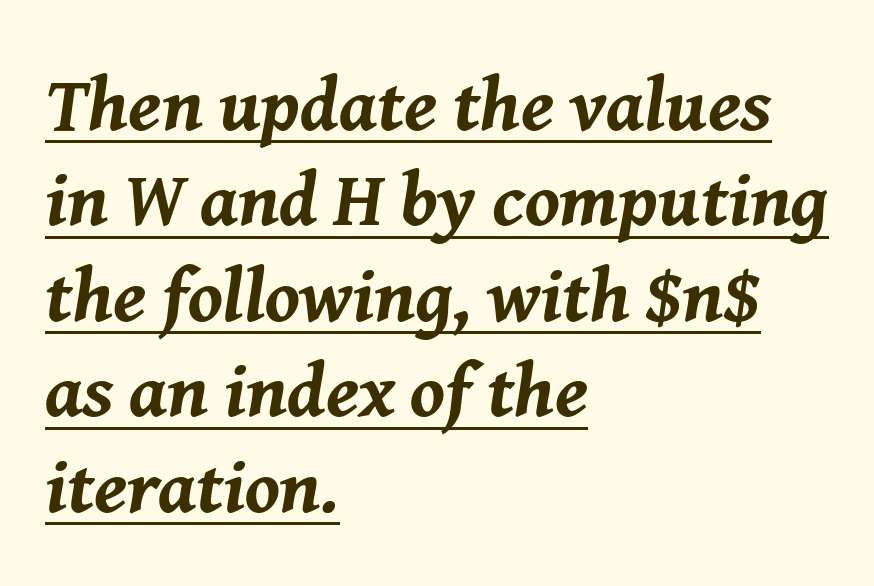
The glyphs are accompanied by a horizontal stroke just below them. The ragged edge is on the right, which tells us the setting is flush left. Students, note that the glyphs here touch the page at normal intervals. Its strokes are broad and dark, the hallmark of bold type.
